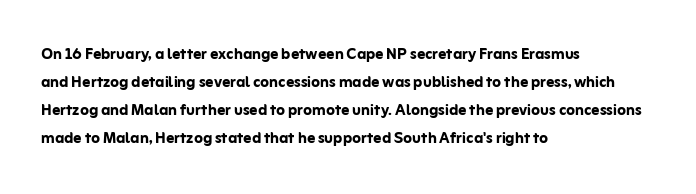
The image shows 20 px bold type, upright; set left-aligned, normal line spacing (1.4x), normal letter spacing, not underlined.
